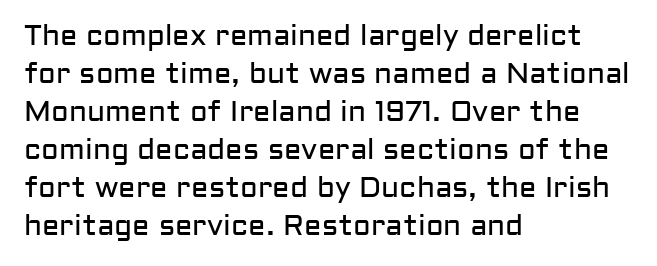
Q: Is the text bold? A: No.
Q: Is the text italic (slanted)? A: No, it is upright.
Q: Is the typeface a serif or a sans-serif typeface? A: Sans-serif.
Q: Is the text underlined? A: No.
Q: How is the paragraph aligned? A: Left-aligned.
Q: Is the spacing between letters normal or unusually wide? A: Normal.
Q: Is the spacing between lines tight, normal or loose? A: Normal.
Q: Width (condensed, normal, or wide)? A: Normal.
Q: Stroke contrast? A: Low.
Q: x-height? A: Medium.
Q: Monospaced? A: No.
